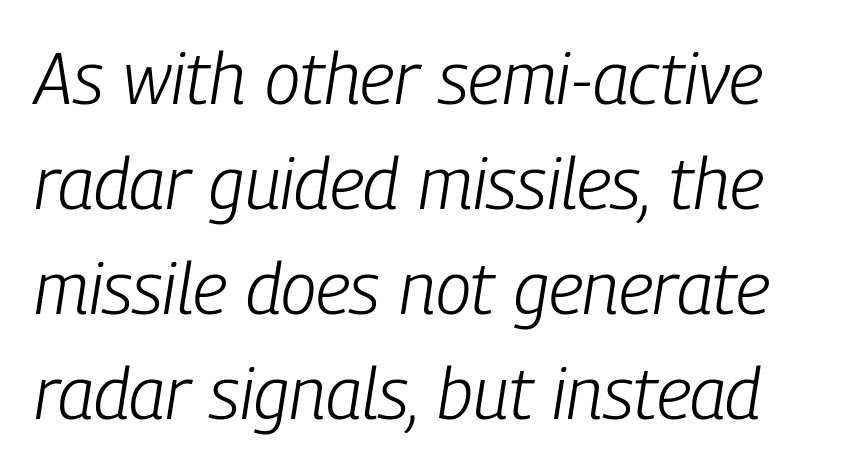
The image shows 72 px light, condensed type, italic (leaning right); set normal line spacing (1.46x), normal letter spacing, not underlined; low stroke contrast and a medium x-height.
